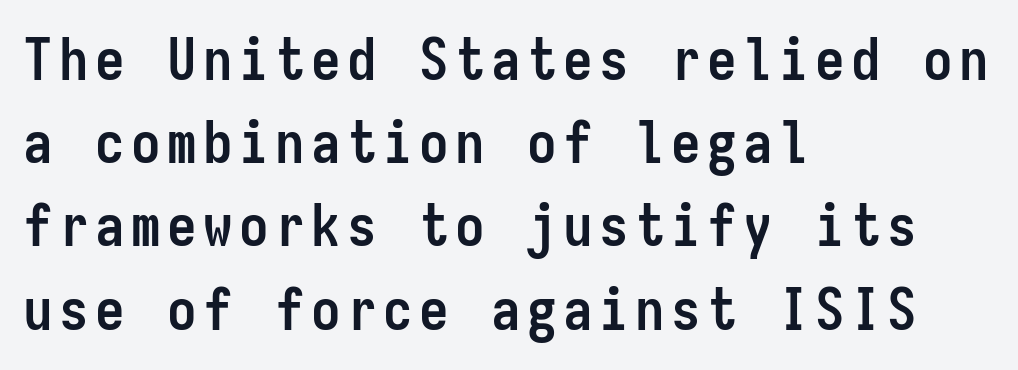
{"serif": "no", "italic": "no", "bold": "yes", "weight": "semibold", "width": "condensed", "stroke_contrast": "low", "x_height": "medium", "monospaced": "yes", "underline": "no", "align": "left", "line_spacing": "normal", "line_spacing_ratio": 1.41, "glyph_px": 59}
